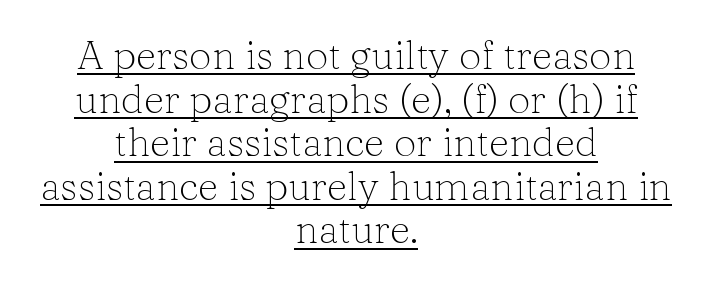
The rendering keeps characters at their native spacing. Honestly, the rows look squashed on top of each other. Where is the straight margin? There isn't one; the lines are centered. Serif or sans? Serif — the stroke terminals have little feet. A quiet, ordinary-to-light weight characterises the typeface. Upright lettering throughout.
